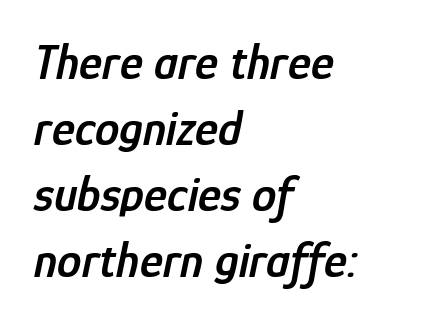
You could not count columns in this text — the font is proportionally spaced. These lines are set flush left with a ragged right edge. Whoever set this chose a conventional vertical rhythm. No extra tracking has been applied to these lines. Has an underline been added? It has not. The passage shown leans; its letterforms are oblique.
